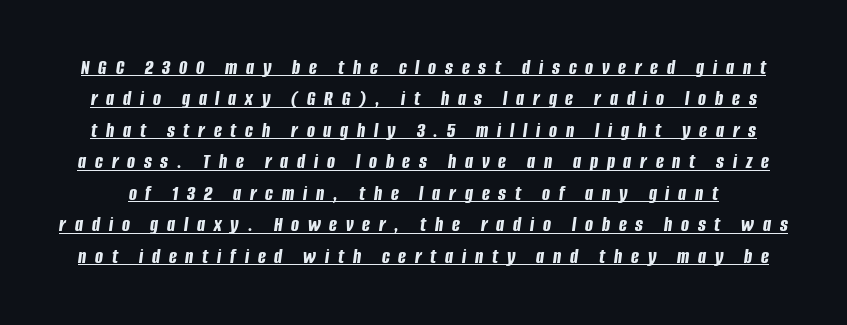
Q: Is the text bold? A: Yes.
Q: Is the text italic (slanted)? A: Yes, it leans right by about 8 degrees.
Q: Is the text underlined? A: Yes.
Q: Is the spacing between letters normal or unusually wide? A: Unusually wide.
Q: Is the spacing between lines tight, normal or loose? A: Normal.
